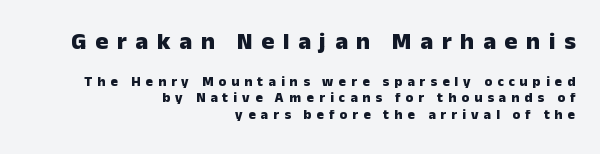
{"italic": "no", "bold": "yes", "underline": "no", "align": "right", "line_spacing_ratio": 1.16, "letter_spacing": "wide", "letter_spacing_em": 0.36, "larger_block": "first", "size_ratio": 1.71, "glyph_px": 24}
